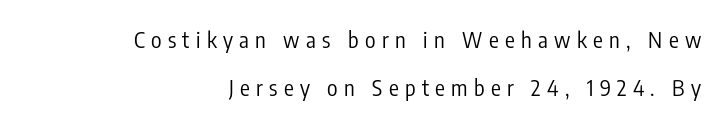
The image shows 22 px text type, upright; set right-aligned, loose line spacing (2.18x), unusually wide letter spacing (+0.29 em), not underlined.
